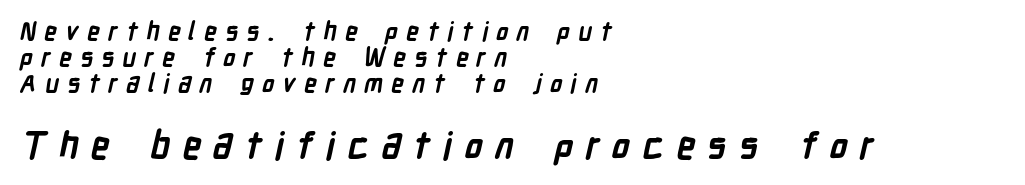
Q: Is the text bold? A: Yes.
Q: Is the typeface a serif or a sans-serif typeface? A: Sans-serif.
Q: Is the text underlined? A: No.
Q: How is the paragraph aligned? A: Left-aligned.
Q: Is the spacing between letters normal or unusually wide? A: Unusually wide.
Q: Is the spacing between lines tight, normal or loose? A: Tight.
Q: Which block of text is set in a larger size, the first (top) or the second (bottom)? A: The second (bottom) one.
Q: Width (condensed, normal, or wide)? A: Condensed.
Q: Stroke contrast? A: Low.
Q: x-height? A: Medium.
Q: Monospaced? A: No.
